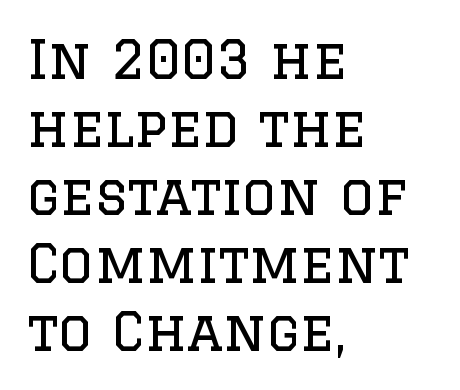
The image shows 54 px regular-weight serif type, upright; set left-aligned, normal line spacing (1.26x), normal letter spacing, not underlined; low stroke contrast and a large x-height.
